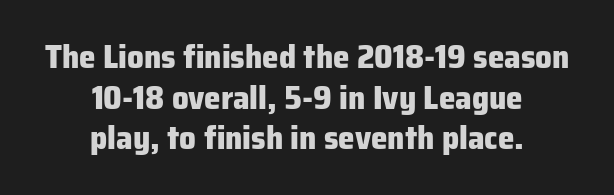
The image shows 33 px heavy sans-serif type, upright; set centered, line spacing 1.23x, normal letter spacing, not underlined; low stroke contrast and a medium x-height.
